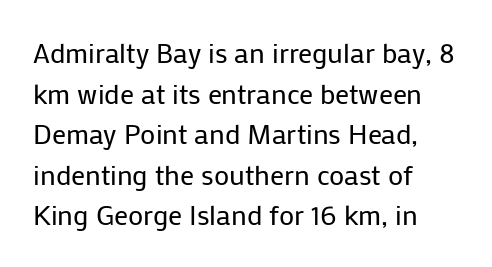
{"serif": "no", "italic": "no", "bold": "no", "weight": "regular", "width": "normal", "stroke_contrast": "low", "x_height": "medium", "monospaced": "no", "underline": "no", "align": "left", "line_spacing": "normal", "line_spacing_ratio": 1.45, "letter_spacing": "normal", "letter_spacing_em": 0.0, "glyph_px": 28}
